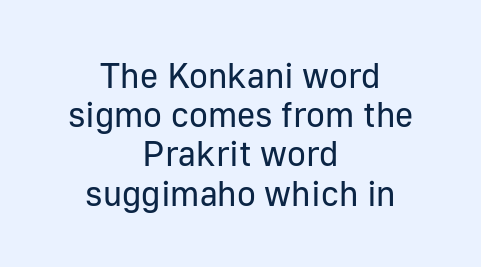
The image shows 35 px regular-weight sans-serif type, upright; set centered, tight line spacing (1.12x), normal letter spacing, not underlined; low stroke contrast and a medium x-height.
